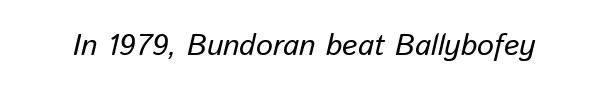
{"italic": "yes", "lean": "right", "slant_degrees": 13, "width": "normal", "stroke_contrast": "low", "x_height": "medium", "monospaced": "no", "underline": "no", "letter_spacing": "normal", "letter_spacing_em": 0.0, "glyph_px": 30}
